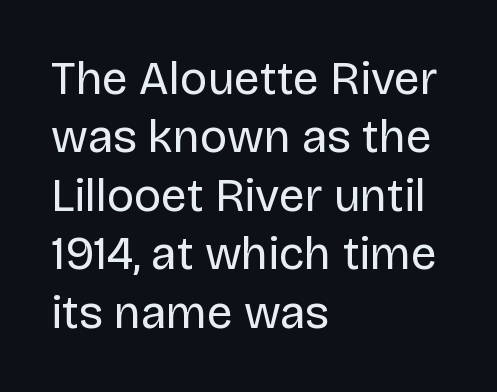
The image shows 46 px regular-weight sans-serif type, upright; set left-aligned, normal line spacing (1.27x), normal letter spacing, not underlined; low stroke contrast and a large x-height.
